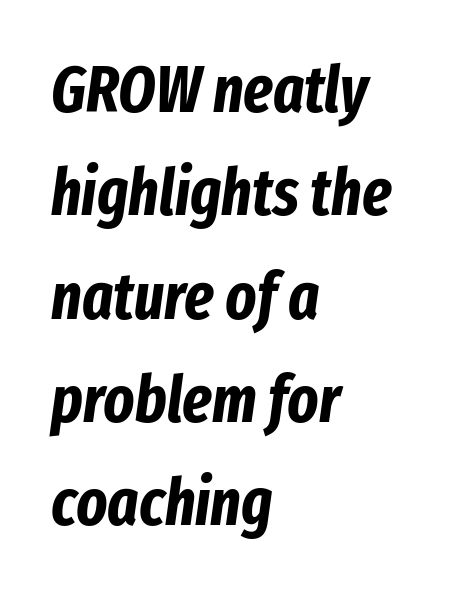
The leading is moderate, giving the passage an even texture. In CSS terms this would be text-align: left. The letters are bold, with thick, heavy strokes. The rendering uses natural spacing where letterforms have individual widths. Students, note that the glyphs here touch the page at normal intervals.
